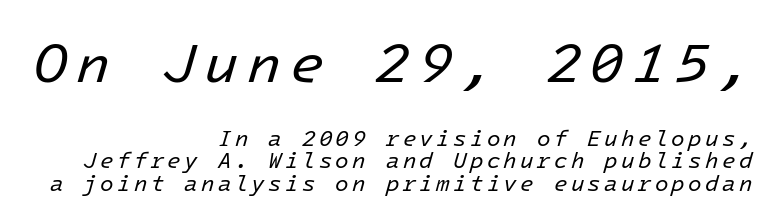
{"italic": "yes", "lean": "right", "slant_degrees": 16, "bold": "no", "weight": "regular", "width": "normal", "stroke_contrast": "low", "x_height": "medium", "underline": "no", "align": "right", "line_spacing": "tight", "line_spacing_ratio": 1.02, "larger_block": "first", "size_ratio": 2.55, "glyph_px": 56}
